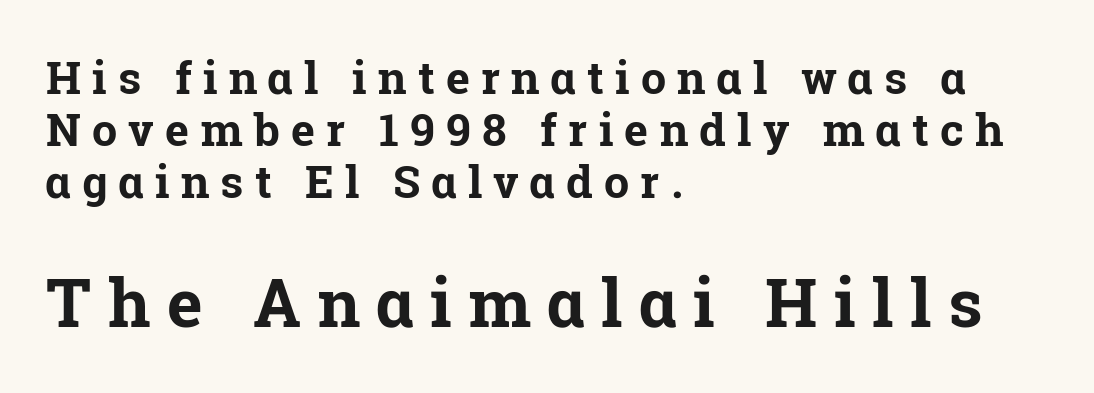
The image shows 67 px bold serif type, upright; set left-aligned, line spacing 1.16x, unusually wide letter spacing (+0.25 em), not underlined; the second (bottom) block is 1.49x larger; low stroke contrast and a medium x-height.
